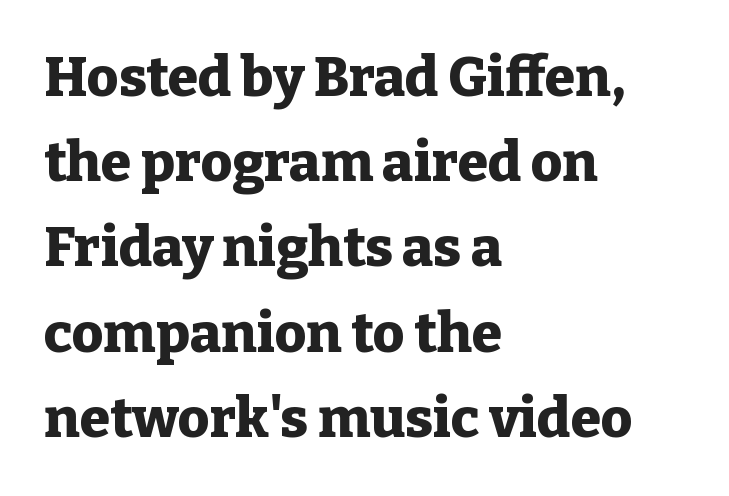
Quick note: interline space is typical. These lines were composed using upright roman letters. The letters are bold, with thick, heavy strokes. Decoration check: the copy has no underline.
